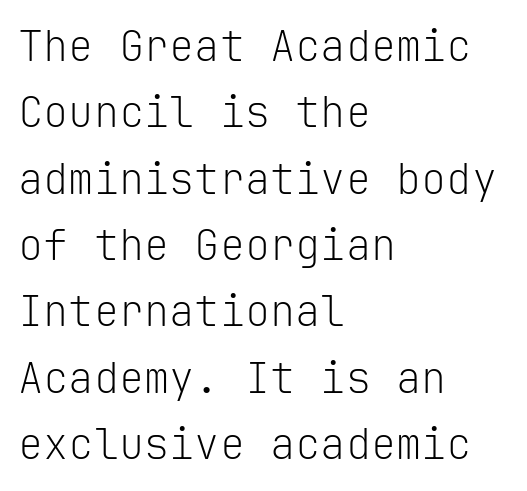
The compositor pushed each line to the left boundary. Spacing verdict: monospaced, one width for all characters. Baseline-to-baseline distance is the conventional proportion of letter height. Honestly, the letter spacing is just normal — you wouldn't notice it.
